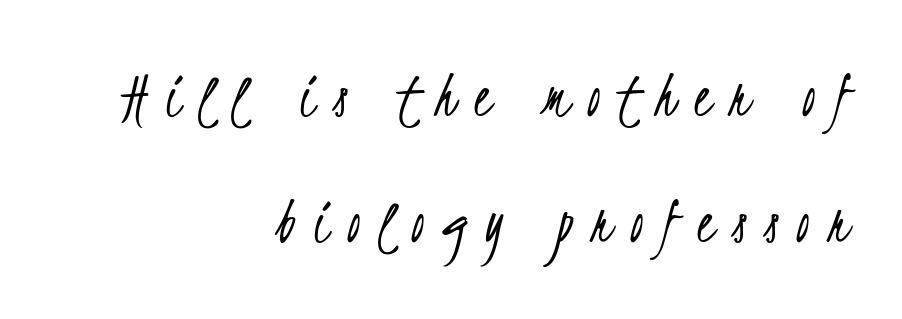
Q: Is the text bold? A: No.
Q: Is the typeface a serif or a sans-serif typeface? A: Sans-serif.
Q: Is the text underlined? A: No.
Q: How is the paragraph aligned? A: Right-aligned.
Q: Is the spacing between letters normal or unusually wide? A: Unusually wide.
Q: Width (condensed, normal, or wide)? A: Condensed.
Q: Stroke contrast? A: Low.
Q: x-height? A: Small.
Q: Monospaced? A: No.
